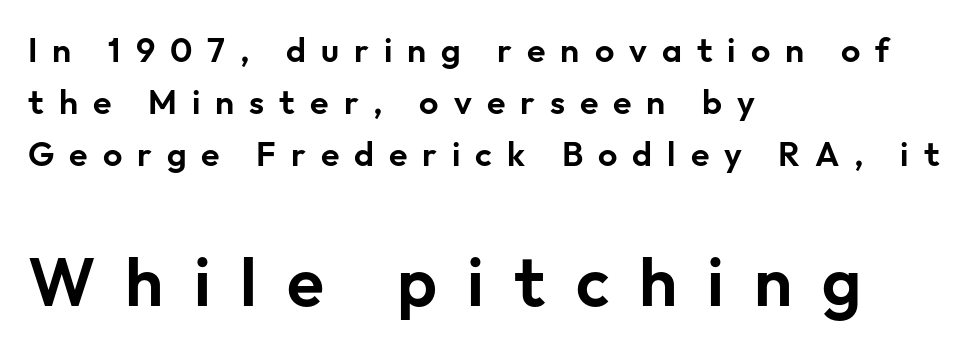
{"serif": "no", "italic": "no", "width": "normal", "stroke_contrast": "low", "x_height": "medium", "monospaced": "no", "underline": "no", "align": "left", "line_spacing": "normal", "line_spacing_ratio": 1.53, "letter_spacing": "wide", "letter_spacing_em": 0.44, "larger_block": "second", "size_ratio": 2.0, "glyph_px": 68}
